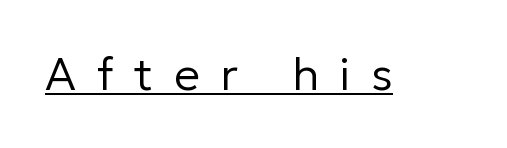
Q: Is the text bold? A: No.
Q: Is the text italic (slanted)? A: No, it is upright.
Q: Is the typeface a serif or a sans-serif typeface? A: Sans-serif.
Q: Is the text underlined? A: Yes.
Q: Is the spacing between letters normal or unusually wide? A: Unusually wide.
Q: Width (condensed, normal, or wide)? A: Normal.
Q: Stroke contrast? A: Low.
Q: x-height? A: Medium.
Q: Monospaced? A: No.
